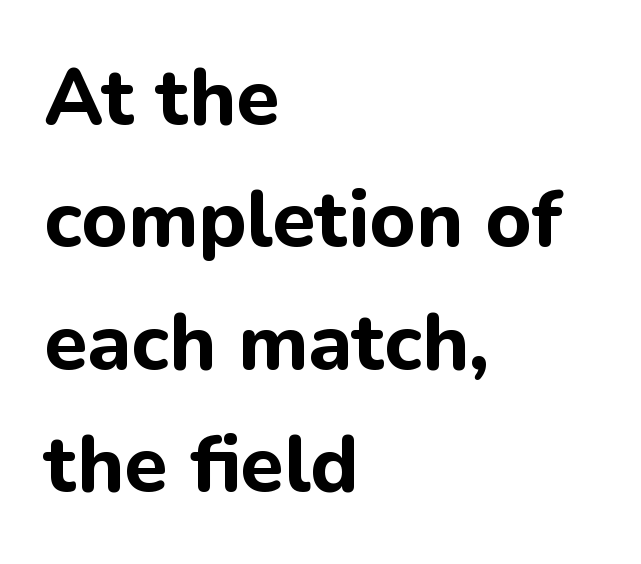
Q: Is the text bold? A: Yes.
Q: Is the text italic (slanted)? A: No, it is upright.
Q: Is the typeface a serif or a sans-serif typeface? A: Sans-serif.
Q: Is the text underlined? A: No.
Q: How is the paragraph aligned? A: Left-aligned.
Q: Is the spacing between letters normal or unusually wide? A: Normal.
Q: Is the spacing between lines tight, normal or loose? A: Normal.
Q: Width (condensed, normal, or wide)? A: Normal.
Q: Stroke contrast? A: Low.
Q: x-height? A: Medium.
Q: Monospaced? A: No.
